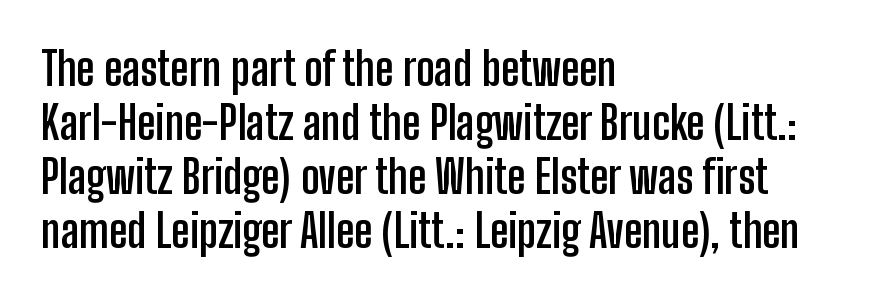
{"serif": "no", "italic": "no", "bold": "yes", "weight": "semibold", "width": "condensed", "stroke_contrast": "low", "x_height": "medium", "monospaced": "no", "underline": "no", "align": "left", "line_spacing_ratio": 1.2, "letter_spacing": "normal", "letter_spacing_em": 0.0, "glyph_px": 45}
